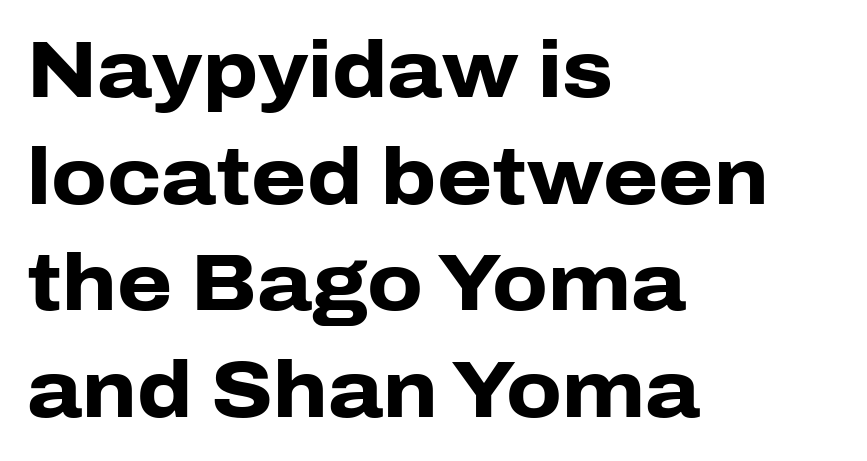
The image shows 79 px heavy sans-serif type, upright; set left-aligned, normal line spacing (1.35x), normal letter spacing, not underlined; low stroke contrast and a medium x-height.
